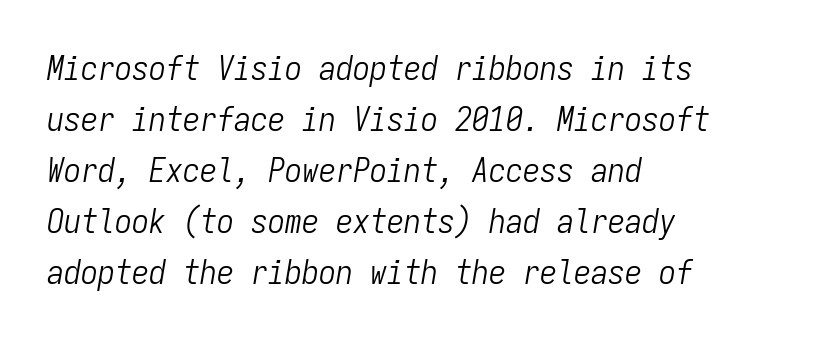
Q: Is the text bold? A: No.
Q: Is the text italic (slanted)? A: Yes, it leans right by about 9 degrees.
Q: Is the text underlined? A: No.
Q: How is the paragraph aligned? A: Left-aligned.
Q: Is the spacing between letters normal or unusually wide? A: Normal.
Q: Is the spacing between lines tight, normal or loose? A: Normal.
Q: Width (condensed, normal, or wide)? A: Condensed.
Q: Stroke contrast? A: Low.
Q: x-height? A: Medium.
Q: Monospaced? A: Yes.
